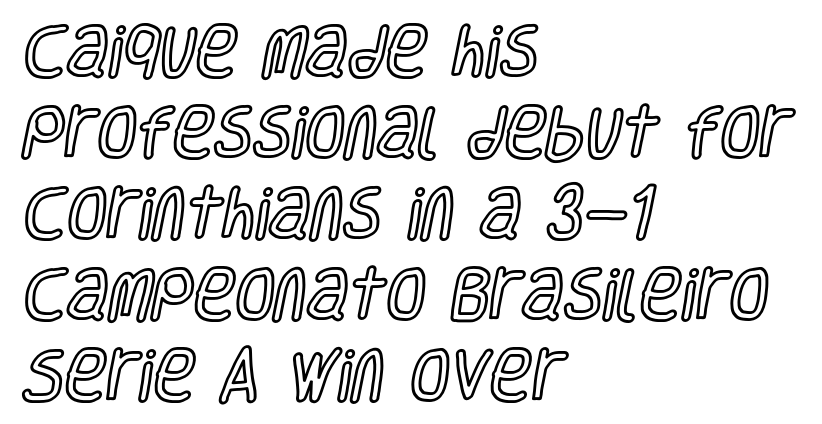
Q: Is the text italic (slanted)? A: Yes.
Q: Is the text underlined? A: No.
Q: How is the paragraph aligned? A: Left-aligned.
Q: Is the spacing between letters normal or unusually wide? A: Normal.
Q: Is the spacing between lines tight, normal or loose? A: Normal.
Q: Width (condensed, normal, or wide)? A: Condensed.
Q: x-height? A: Large.
Q: Monospaced? A: No.
